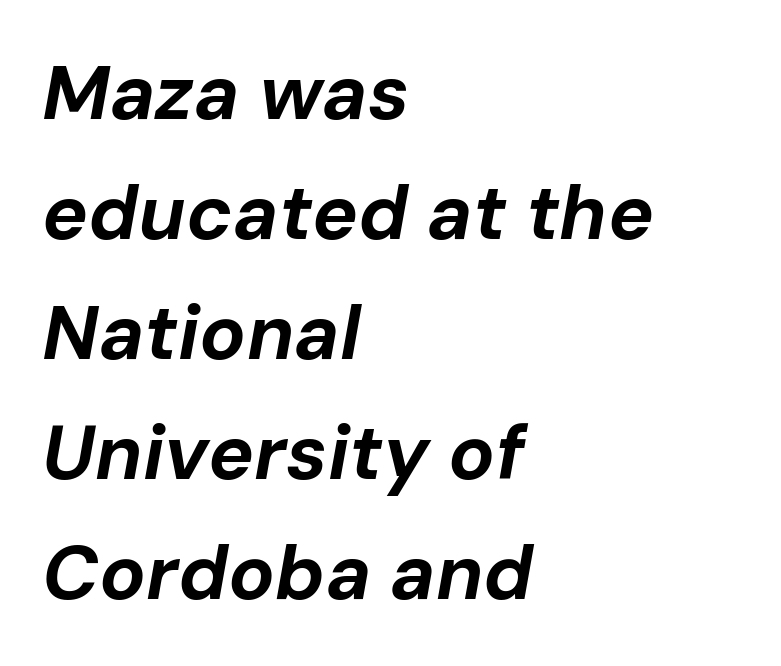
Q: Is the text bold? A: Yes.
Q: Is the text italic (slanted)? A: Yes, it leans right by about 10 degrees.
Q: Is the text underlined? A: No.
Q: How is the paragraph aligned? A: Left-aligned.
Q: Is the spacing between letters normal or unusually wide? A: Normal.
Q: Is the spacing between lines tight, normal or loose? A: Normal.
Q: Width (condensed, normal, or wide)? A: Normal.
Q: Stroke contrast? A: Low.
Q: x-height? A: Medium.
Q: Monospaced? A: No.
